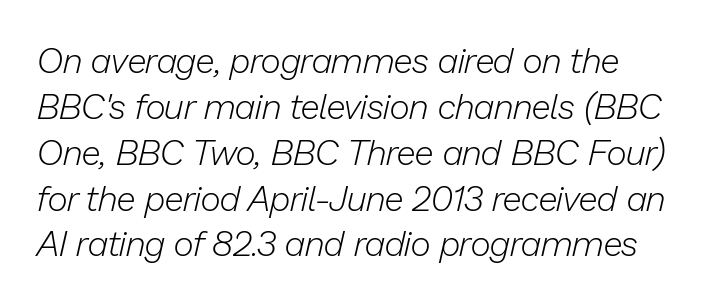
{"italic": "yes", "lean": "right", "slant_degrees": 13, "bold": "no", "weight": "light", "width": "normal", "stroke_contrast": "low", "x_height": "medium", "monospaced": "no", "underline": "no", "line_spacing": "normal", "line_spacing_ratio": 1.31, "letter_spacing": "normal", "letter_spacing_em": 0.0, "glyph_px": 35}
